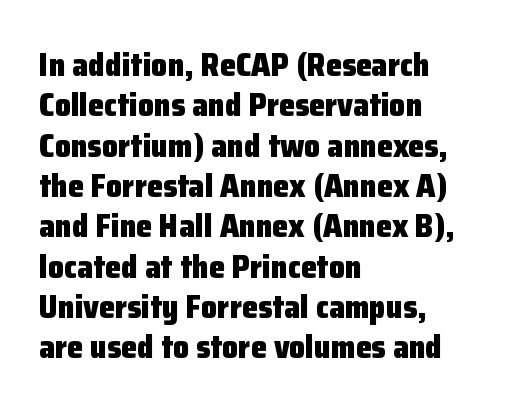
{"serif": "no", "italic": "no", "bold": "yes", "weight": "heavy", "width": "normal", "stroke_contrast": "low", "x_height": "medium", "monospaced": "no", "underline": "no", "align": "left", "line_spacing": "normal", "line_spacing_ratio": 1.26, "letter_spacing": "normal", "letter_spacing_em": 0.0, "glyph_px": 32}
